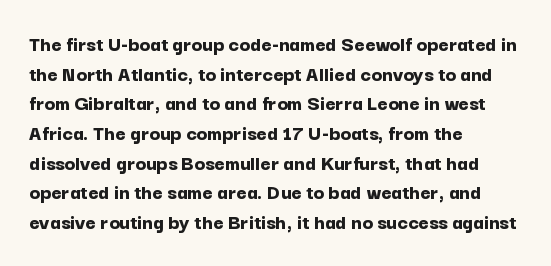
{"italic": "no", "bold": "yes", "underline": "no", "align": "left", "line_spacing": "normal", "line_spacing_ratio": 1.35, "letter_spacing": "normal", "letter_spacing_em": 0.0, "glyph_px": 22}
